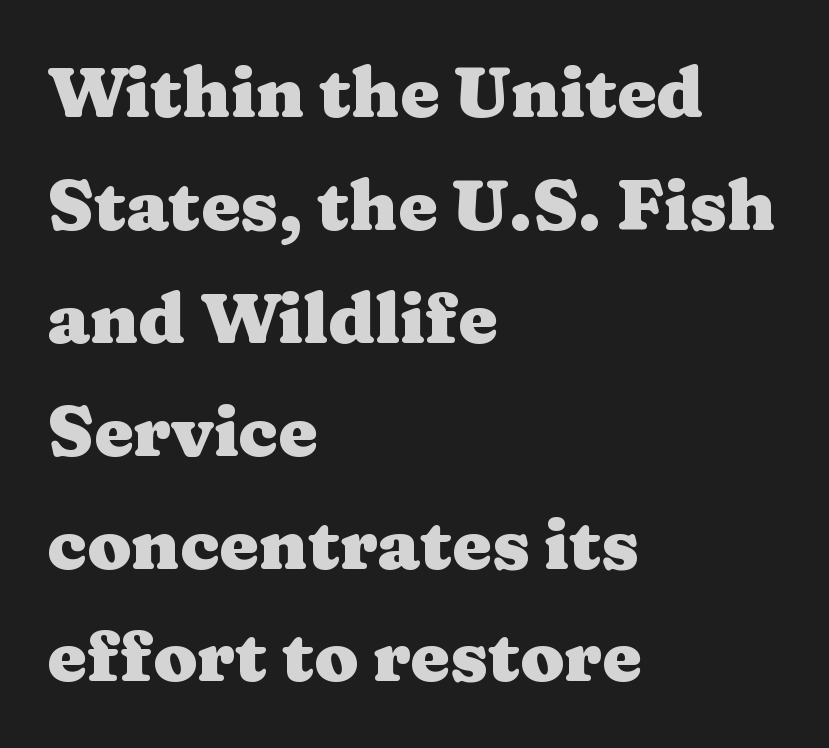
Q: Is the text bold? A: Yes.
Q: Is the text italic (slanted)? A: No, it is upright.
Q: Is the typeface a serif or a sans-serif typeface? A: Serif.
Q: Is the text underlined? A: No.
Q: How is the paragraph aligned? A: Left-aligned.
Q: Is the spacing between letters normal or unusually wide? A: Normal.
Q: Is the spacing between lines tight, normal or loose? A: Normal.
Q: Width (condensed, normal, or wide)? A: Wide.
Q: Stroke contrast? A: Medium.
Q: x-height? A: Medium.
Q: Monospaced? A: No.
